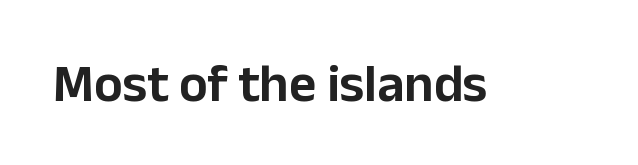
This is the regular roman posture of the typeface. The area under the type is left untouched. The passage shown has conventional tracking throughout. The text was rendered using a sans face with plain stroke endings. Spacing verdict: proportional, widths tailored to each character.
